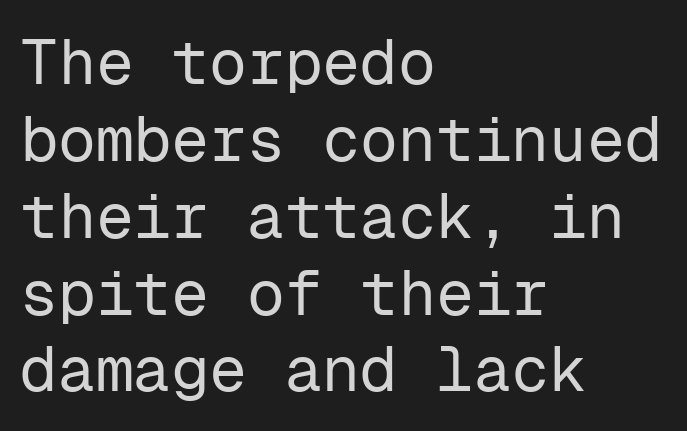
The image shows 63 px regular-weight sans-serif type, upright, monospaced; set left-aligned, line spacing 1.22x, normal letter spacing, not underlined; low stroke contrast and a medium x-height.
